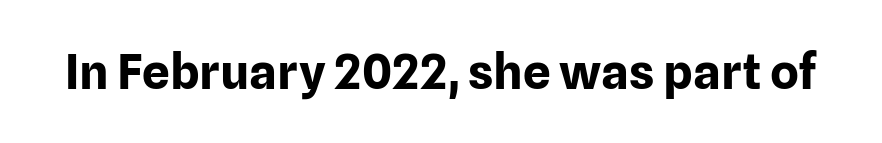
The image shows 49 px bold sans-serif type, upright; set normal letter spacing, not underlined; low stroke contrast and a medium x-height.
